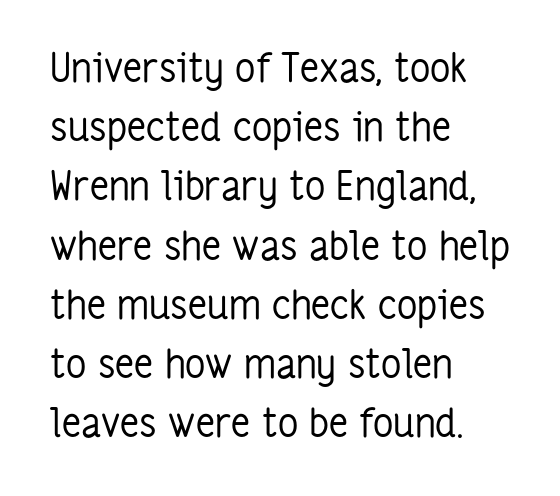
Q: Is the text bold? A: No.
Q: Is the text italic (slanted)? A: No, it is upright.
Q: Is the typeface a serif or a sans-serif typeface? A: Sans-serif.
Q: Is the text underlined? A: No.
Q: How is the paragraph aligned? A: Left-aligned.
Q: Is the spacing between letters normal or unusually wide? A: Normal.
Q: Is the spacing between lines tight, normal or loose? A: Normal.
Q: Width (condensed, normal, or wide)? A: Condensed.
Q: Stroke contrast? A: Low.
Q: x-height? A: Medium.
Q: Monospaced? A: No.
